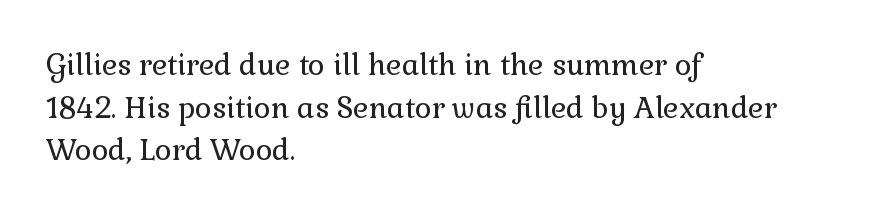
Whoever set this chose a conventional vertical rhythm. This sample is left-justified, so line endings fall wherever the words run out. Does extra space separate the letters? No, they use regular spacing. This sample uses an upright cut, with every glyph sitting square on the baseline. Nothing heavy about these letters — not bold at all. Regarding serifs, this sample has them.
